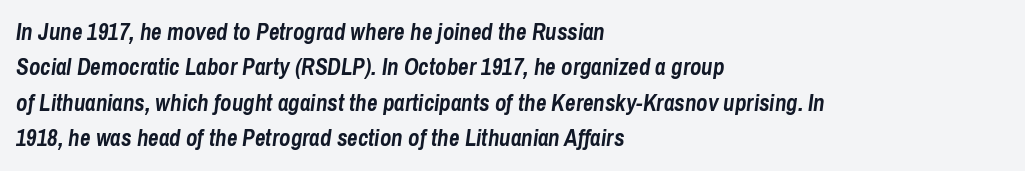
The image shows 23 px bold type, italic (leaning right); set left-aligned, normal line spacing (1.54x), normal letter spacing, not underlined.
